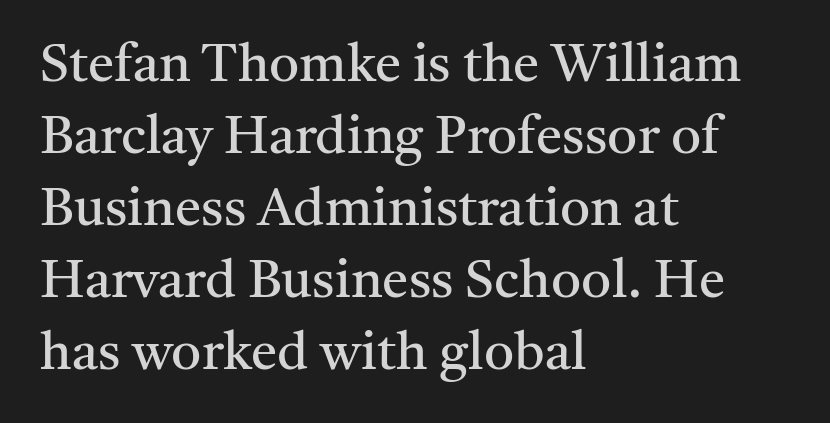
Whoever set this chose a conventional vertical rhythm. Beneath every word, the page is bare. Reading down the block, your eye returns to a fixed left position each line. Posture: vertical. There is no visible air inserted between adjacent glyphs. The typeface chosen for these lines features serifs.
